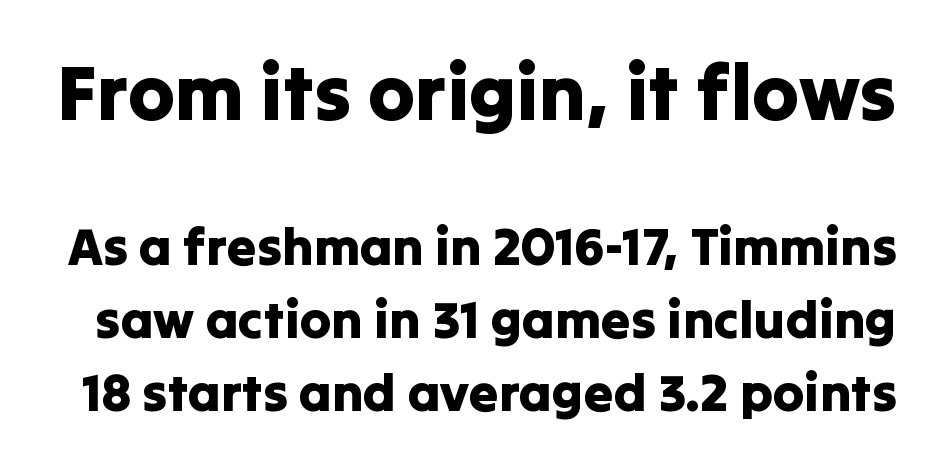
Letters rest on an invisible, unmarked baseline. You could not count columns in this text — the font is proportionally spaced. The rendering shows plain stroke endings on the letterforms — a sans-serif design. When letters stand straight like this, we call the style roman or upright. Here the glyphs are tracked normally, forming tight word shapes.
